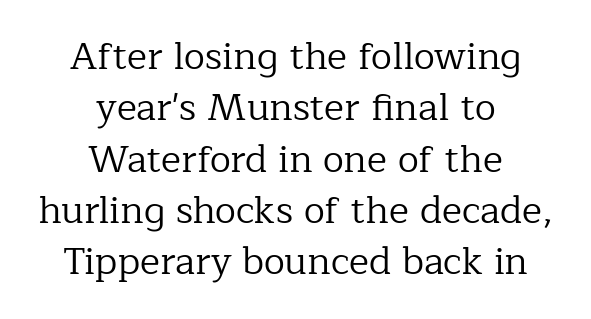
Q: Is the text bold? A: No.
Q: Is the text italic (slanted)? A: No, it is upright.
Q: Is the typeface a serif or a sans-serif typeface? A: Serif.
Q: Is the text underlined? A: No.
Q: How is the paragraph aligned? A: Centered.
Q: Is the spacing between letters normal or unusually wide? A: Normal.
Q: Is the spacing between lines tight, normal or loose? A: Normal.
Q: Width (condensed, normal, or wide)? A: Normal.
Q: Stroke contrast? A: Low.
Q: x-height? A: Medium.
Q: Monospaced? A: No.
